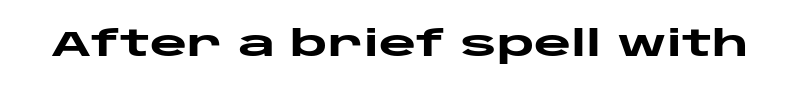
Words appear dense and cohesive because spacing is normal. Characters remain perfectly vertical along every line. The designer went with a sans here, leaving each stem footless. In terms of weight, the rendering is a true, heavy bold. No word sits above an underline. This sample has the flowing, uneven cadence of proportional lettering.
